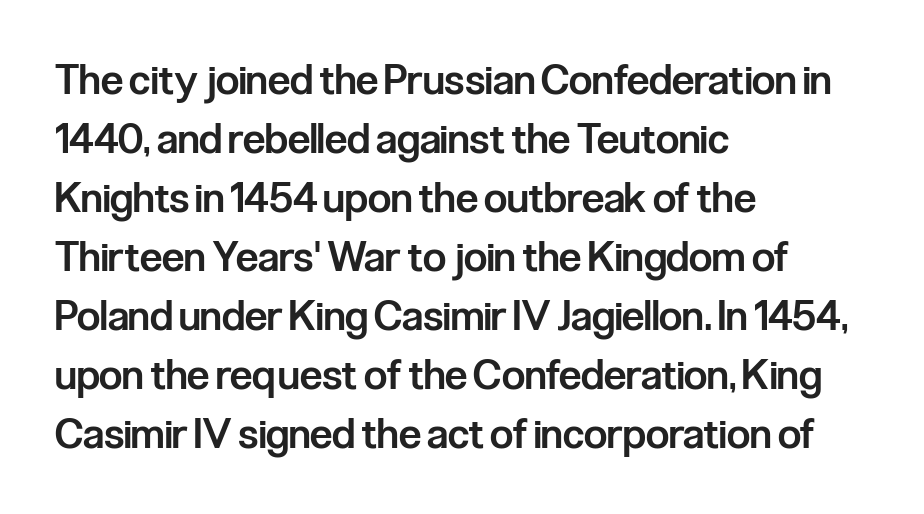
{"serif": "no", "italic": "no", "bold": "semi", "weight": "semibold", "width": "condensed", "stroke_contrast": "low", "x_height": "medium", "monospaced": "no", "underline": "no", "align": "left", "line_spacing": "normal", "line_spacing_ratio": 1.44, "letter_spacing": "normal", "letter_spacing_em": 0.0, "glyph_px": 41}
